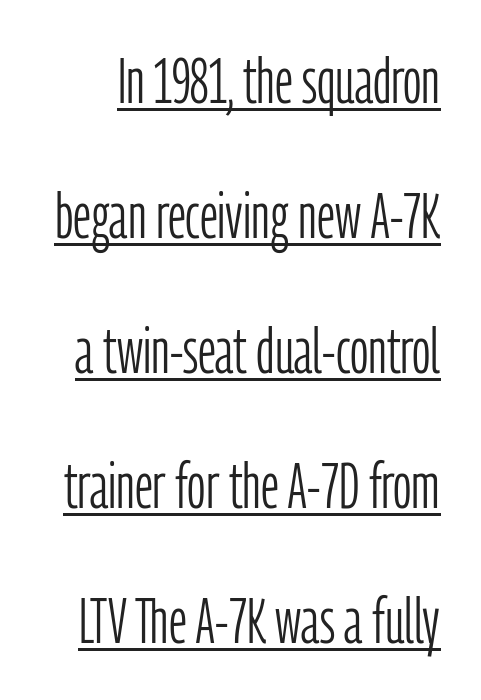
This sample trades compactness for vertical openness between lines. This reads as an unemphasized weight, regular at the heaviest. No feet cap the strokes, marking this as sans-serif type. Do the letters lean? They stand straight. Caption: standard tracking, unaltered. A typographer would call this underscored text.
